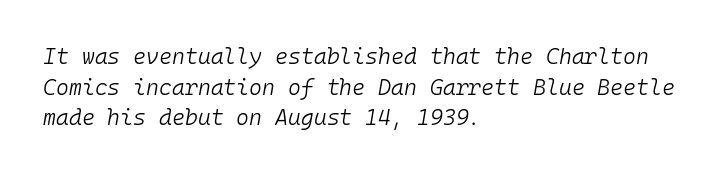
The image shows 22 px text type, italic (leaning right); set left-aligned, normal line spacing (1.39x), normal letter spacing, not underlined.
